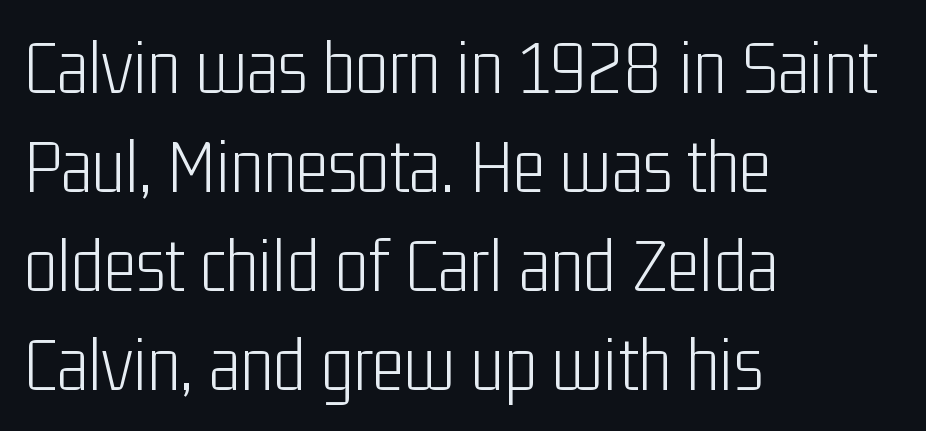
The image shows 78 px light, condensed sans-serif type, upright; set left-aligned, normal line spacing (1.27x), normal letter spacing, not underlined; low stroke contrast and a medium x-height.
